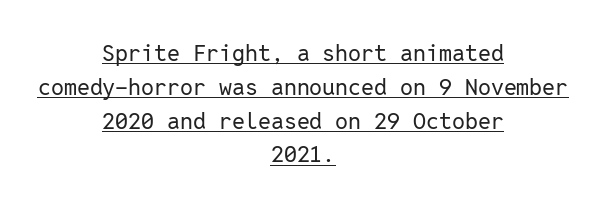
A typographer would call this underscored text. Leading: standard. One-word summary of the alignment: center. This rendering leaves character spacing at its baseline value. Posture: upright roman.
